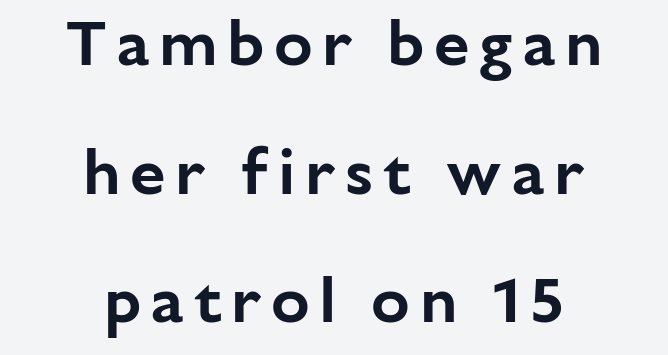
The image shows 64 px sans-serif type, upright; set centered, loose line spacing (2.01x), not underlined; low stroke contrast and a medium x-height.
